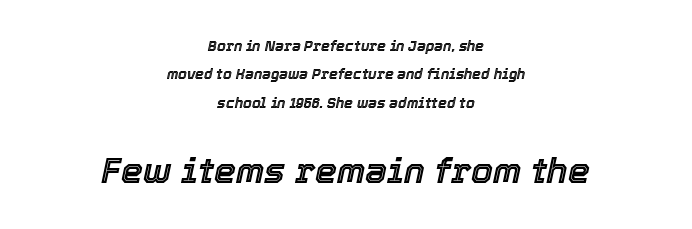
The image shows 35 px text type, italic (leaning right); set centered, loose line spacing (2.03x), normal letter spacing, not underlined; the second (bottom) block is 2.5x larger; a medium x-height.
